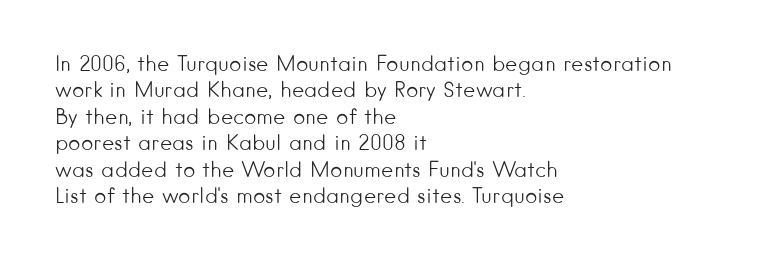
{"italic": "no", "bold": "no", "underline": "no", "align": "left", "line_spacing": "normal", "line_spacing_ratio": 1.26, "letter_spacing": "normal", "letter_spacing_em": 0.0, "glyph_px": 21}
